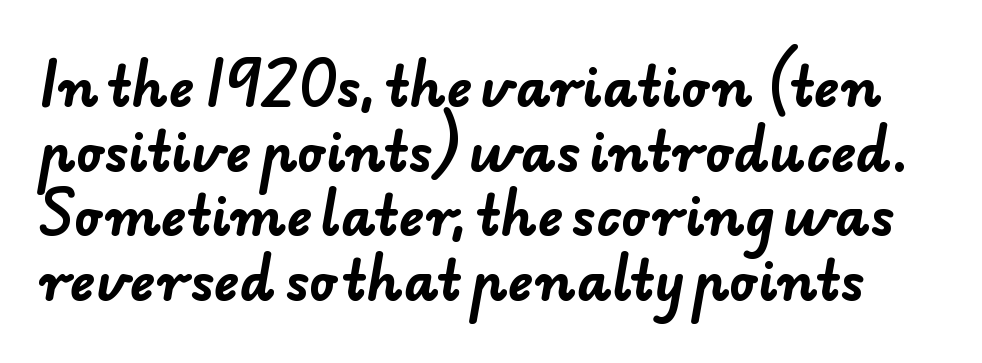
Is the type bold? Yes — the strokes are clearly thick and heavy. The gaps between neighbouring characters are ordinary and unremarkable. Think of a printed novel: that variable character pitch is what you see here. No word sits above an underline. Nope, no serifs anywhere on these letters.
